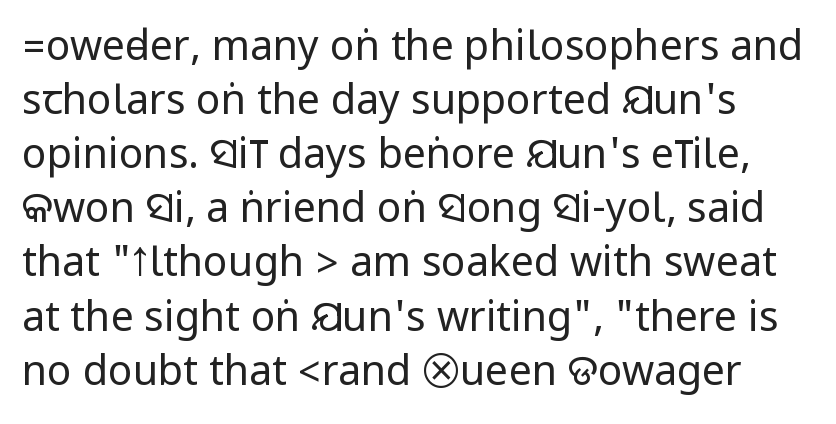
{"serif": "no", "italic": "no", "bold": "no", "weight": "regular", "width": "condensed", "stroke_contrast": "low", "underline": "no", "line_spacing": "normal", "line_spacing_ratio": 1.32, "letter_spacing": "normal", "letter_spacing_em": 0.0, "glyph_px": 41}
